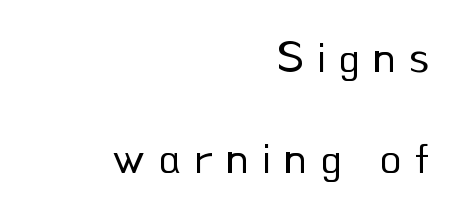
The image shows 45 px regular-weight sans-serif type, upright; set right-aligned, loose line spacing (2.24x), unusually wide letter spacing (+0.28 em), not underlined; low stroke contrast and a small x-height.
